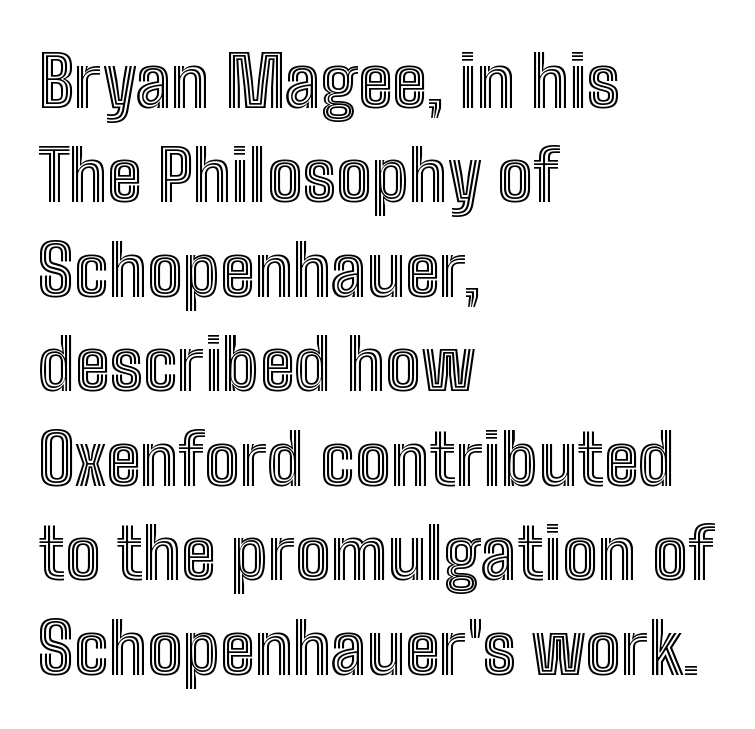
{"italic": "no", "width": "condensed", "x_height": "medium", "monospaced": "no", "underline": "no", "align": "left", "line_spacing": "normal", "line_spacing_ratio": 1.33, "letter_spacing": "normal", "letter_spacing_em": 0.0, "glyph_px": 71}
